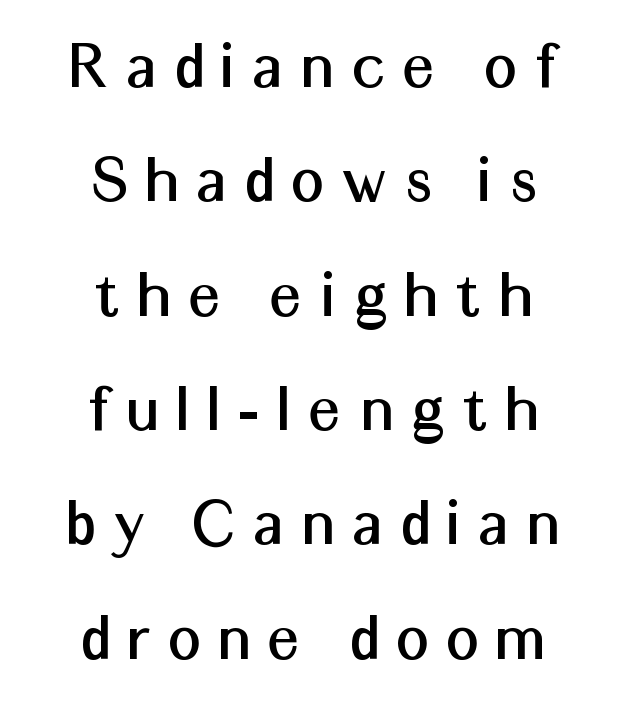
{"serif": "no", "italic": "no", "width": "normal", "stroke_contrast": "medium", "x_height": "medium", "monospaced": "no", "underline": "no", "align": "center", "line_spacing": "normal", "line_spacing_ratio": 1.61, "letter_spacing": "wide", "letter_spacing_em": 0.27, "glyph_px": 71}
